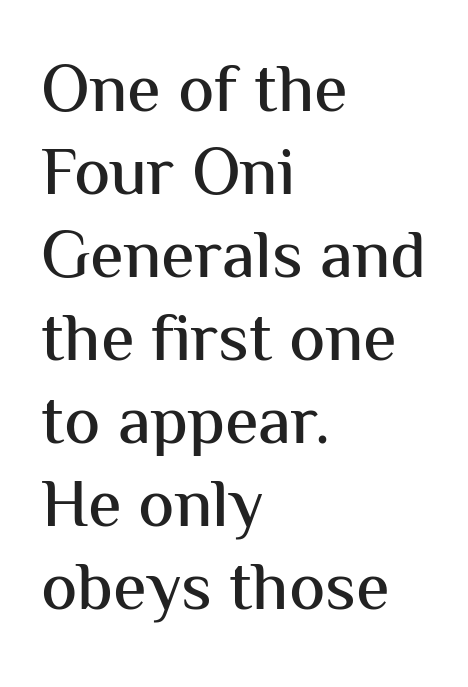
The setting favours the left margin, as ordinary paragraphs usually do. Here the designer chose a conventional face with non-uniform glyph widths. You can tell from the bare stems that sans-serif type was used. Bare-footed words on every line. The axis of the letterforms is exactly vertical. The line texture is even and compact thanks to regular tracking.
